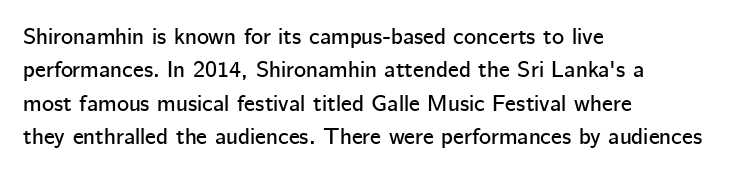
Q: Is the text italic (slanted)? A: No, it is upright.
Q: Is the text underlined? A: No.
Q: How is the paragraph aligned? A: Left-aligned.
Q: Is the spacing between letters normal or unusually wide? A: Normal.
Q: Is the spacing between lines tight, normal or loose? A: Normal.
